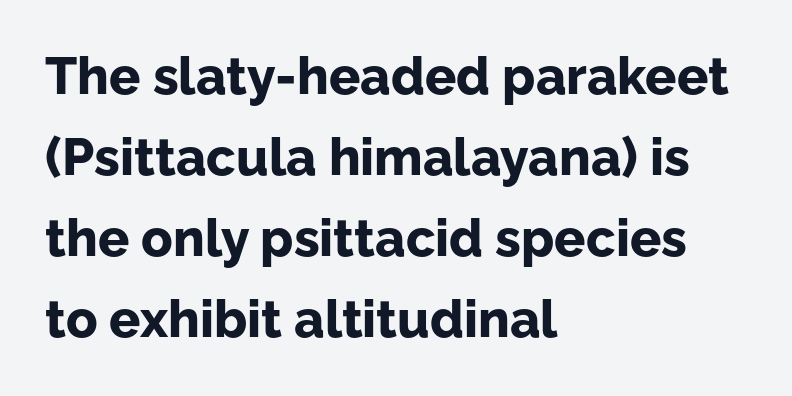
The image shows 52 px bold sans-serif type, upright; set left-aligned, normal line spacing (1.56x), normal letter spacing, not underlined; low stroke contrast and a medium x-height.
